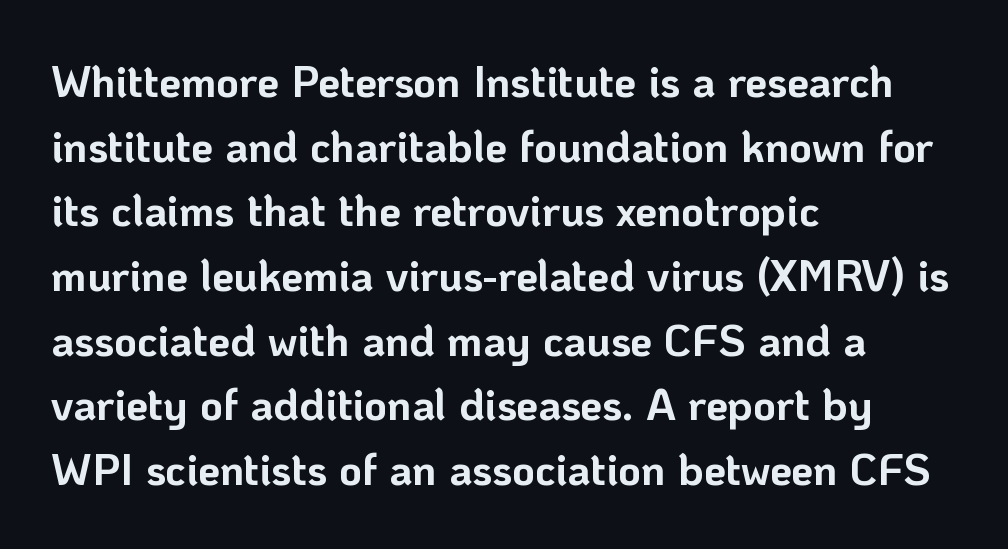
{"serif": "no", "italic": "no", "bold": "yes", "weight": "bold", "width": "normal", "stroke_contrast": "low", "x_height": "medium", "monospaced": "no", "underline": "no", "align": "left", "line_spacing": "normal", "line_spacing_ratio": 1.47, "letter_spacing": "normal", "letter_spacing_em": 0.0, "glyph_px": 44}
